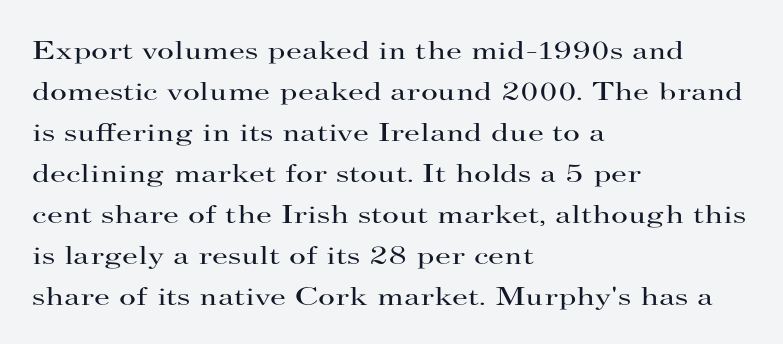
The image shows 26 px text type, upright; set left-aligned, normal line spacing (1.58x), normal letter spacing, not underlined.
